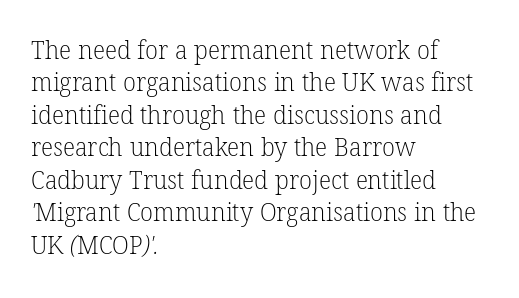
Q: Is the text bold? A: No.
Q: Is the text underlined? A: No.
Q: How is the paragraph aligned? A: Left-aligned.
Q: Is the spacing between letters normal or unusually wide? A: Normal.
Q: Is the spacing between lines tight, normal or loose? A: Normal.
